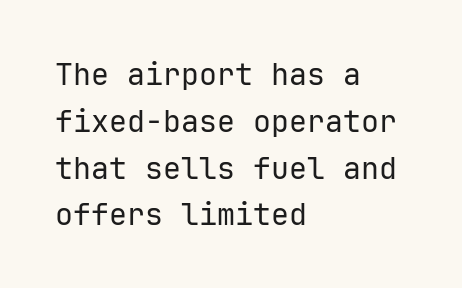
Q: Is the text bold? A: No.
Q: Is the text italic (slanted)? A: No, it is upright.
Q: Is the typeface a serif or a sans-serif typeface? A: Sans-serif.
Q: Is the text underlined? A: No.
Q: How is the paragraph aligned? A: Left-aligned.
Q: Is the spacing between letters normal or unusually wide? A: Normal.
Q: Is the spacing between lines tight, normal or loose? A: Normal.
Q: Width (condensed, normal, or wide)? A: Normal.
Q: Stroke contrast? A: Low.
Q: x-height? A: Medium.
Q: Monospaced? A: Yes.
